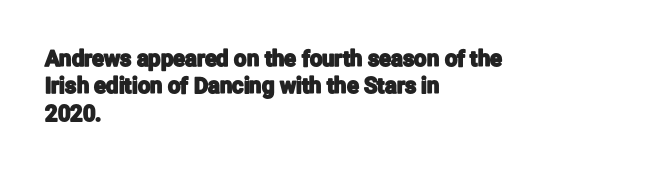
The image shows 22 px text type, upright; set left-aligned, normal line spacing (1.25x), normal letter spacing, not underlined.
